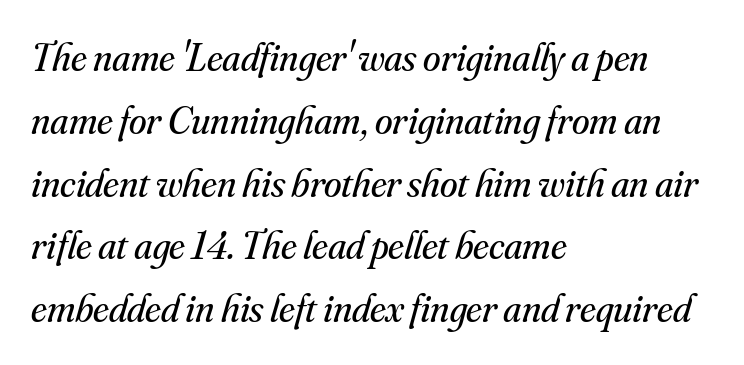
Q: Is the text bold? A: No.
Q: Is the text italic (slanted)? A: Yes, it leans right by about 16 degrees.
Q: Is the typeface a serif or a sans-serif typeface? A: Serif.
Q: Is the text underlined? A: No.
Q: How is the paragraph aligned? A: Left-aligned.
Q: Is the spacing between letters normal or unusually wide? A: Normal.
Q: Is the spacing between lines tight, normal or loose? A: Normal.
Q: Width (condensed, normal, or wide)? A: Normal.
Q: Stroke contrast? A: Medium.
Q: x-height? A: Small.
Q: Monospaced? A: No.
